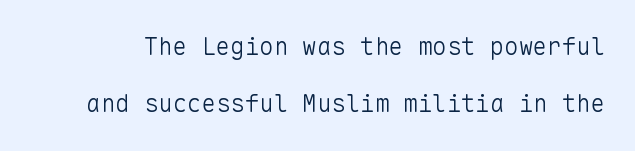
The image shows 24 px text type, upright; set loose line spacing (2.39x), normal letter spacing, not underlined.
